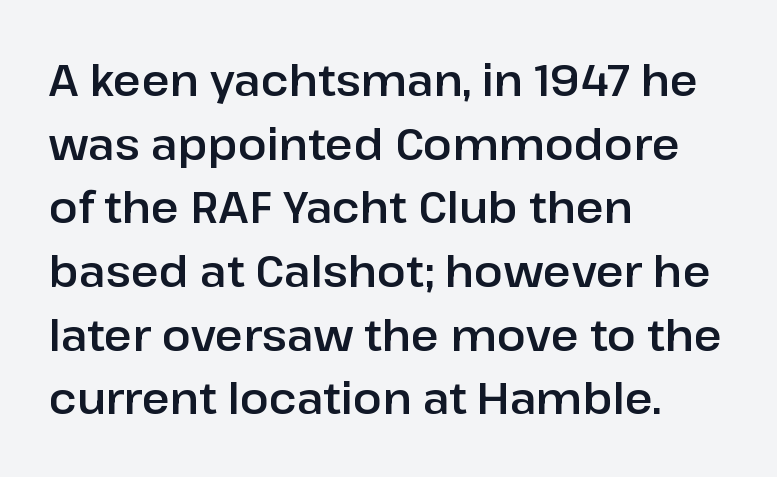
The image shows 43 px sans-serif type, upright; set left-aligned, normal line spacing (1.48x), normal letter spacing, not underlined; low stroke contrast and a medium x-height.
